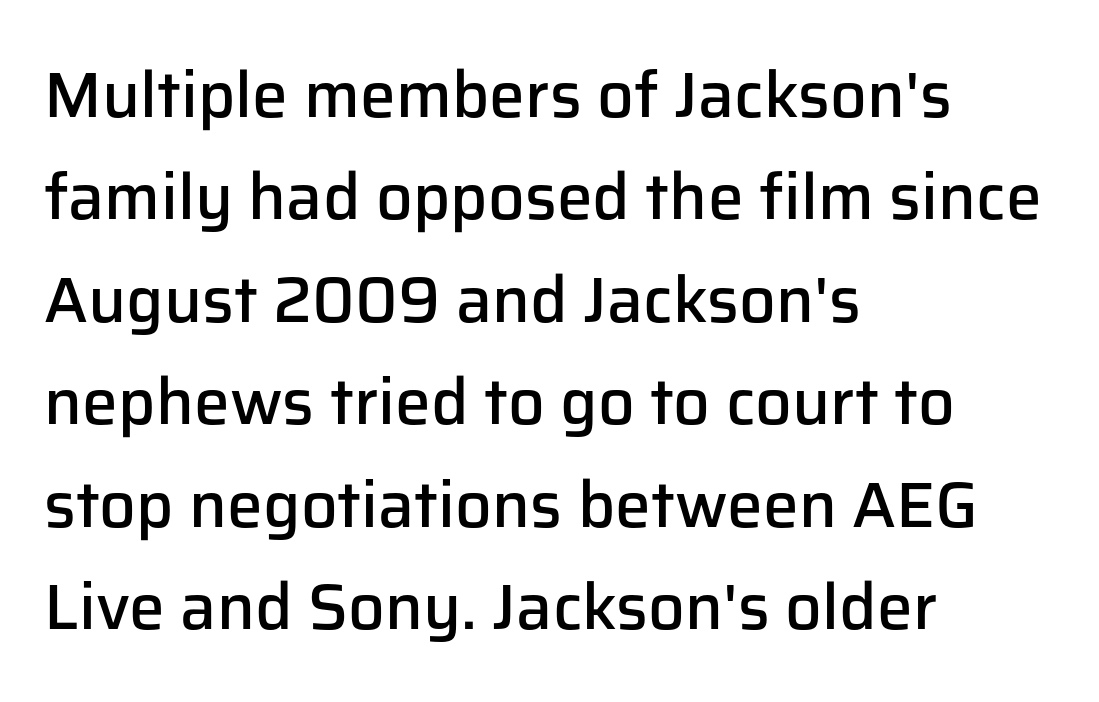
{"serif": "no", "italic": "no", "bold": "semi", "weight": "semibold", "width": "normal", "stroke_contrast": "low", "x_height": "medium", "monospaced": "no", "underline": "no", "align": "left", "line_spacing": "normal", "line_spacing_ratio": 1.6, "letter_spacing": "normal", "letter_spacing_em": 0.0, "glyph_px": 64}
